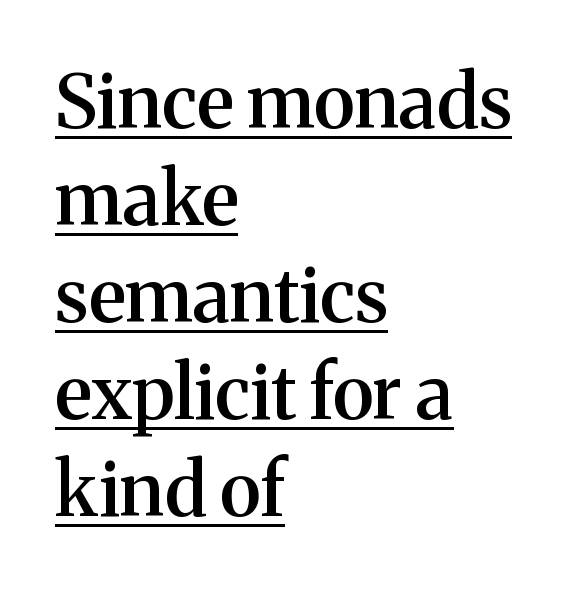
The image shows 74 px semibold serif type, upright; set left-aligned, normal line spacing (1.31x), normal letter spacing, underlined; medium stroke contrast and a medium x-height.
